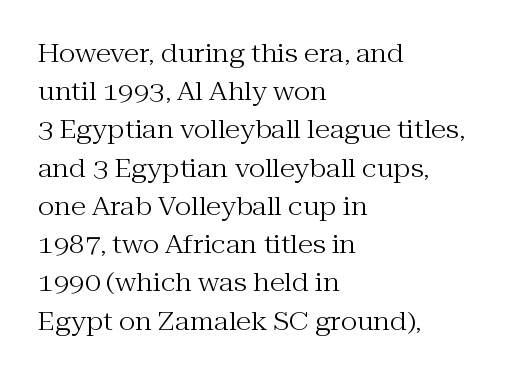
The image shows 25 px text type, upright; set left-aligned, normal line spacing (1.53x), normal letter spacing, not underlined.
